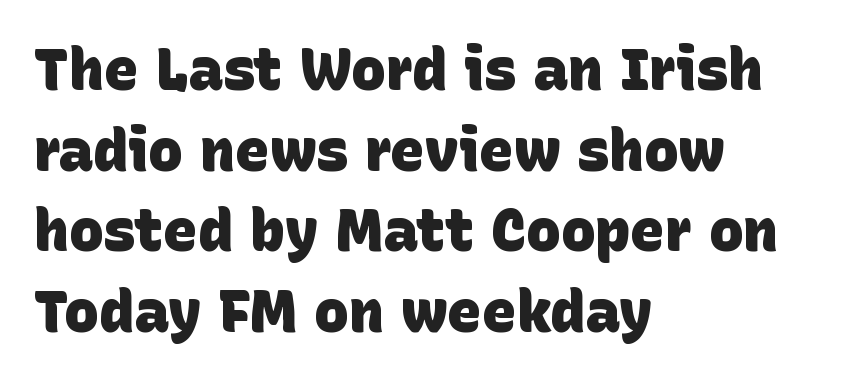
Q: Is the text bold? A: Yes.
Q: Is the typeface a serif or a sans-serif typeface? A: Sans-serif.
Q: Is the text underlined? A: No.
Q: How is the paragraph aligned? A: Left-aligned.
Q: Is the spacing between letters normal or unusually wide? A: Normal.
Q: Is the spacing between lines tight, normal or loose? A: Normal.
Q: Width (condensed, normal, or wide)? A: Normal.
Q: Stroke contrast? A: Low.
Q: x-height? A: Large.
Q: Monospaced? A: No.
